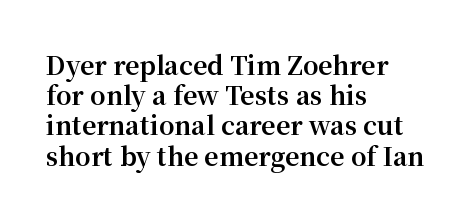
Q: Is the text bold? A: Yes.
Q: Is the text italic (slanted)? A: No, it is upright.
Q: Is the text underlined? A: No.
Q: How is the paragraph aligned? A: Left-aligned.
Q: Is the spacing between letters normal or unusually wide? A: Normal.
